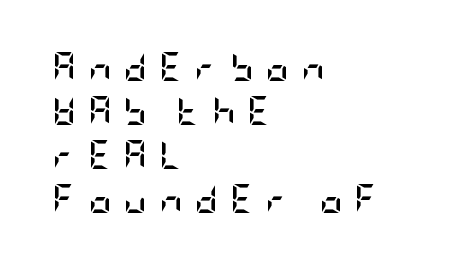
Q: Is the text bold? A: Yes.
Q: Is the text italic (slanted)? A: No, it is upright.
Q: Is the typeface a serif or a sans-serif typeface? A: Sans-serif.
Q: Is the text underlined? A: No.
Q: How is the paragraph aligned? A: Left-aligned.
Q: Is the spacing between letters normal or unusually wide? A: Unusually wide.
Q: Is the spacing between lines tight, normal or loose? A: Normal.
Q: Width (condensed, normal, or wide)? A: Condensed.
Q: Stroke contrast? A: Low.
Q: x-height? A: Large.
